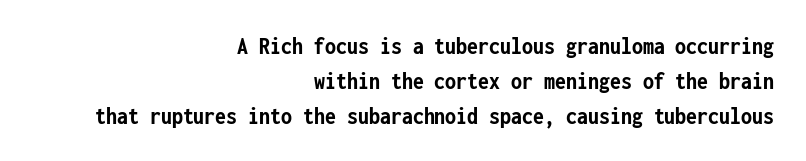
The image shows 25 px bold type, upright; set right-aligned, normal line spacing (1.4x), normal letter spacing, not underlined.
